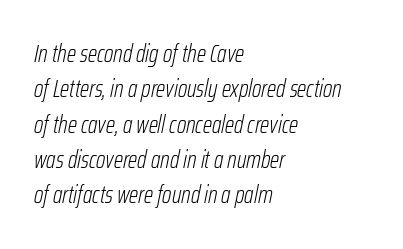
{"italic": "yes", "lean": "right", "slant_degrees": 12, "bold": "no", "underline": "no", "align": "left", "line_spacing": "normal", "line_spacing_ratio": 1.47, "letter_spacing": "normal", "letter_spacing_em": 0.0, "glyph_px": 24}
